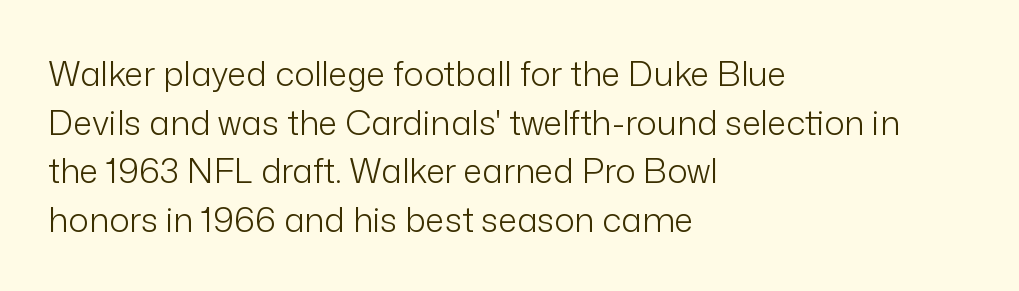
In CSS terms this would be text-align: left. Typographically, this falls in the sans-serif category. Characters remain perfectly vertical along every line. The face used here is proportionally spaced, like ordinary book or web type. What's the leading like? Ordinary, nothing unusual. Each stroke keeps to a modest, everyday thickness or less.
